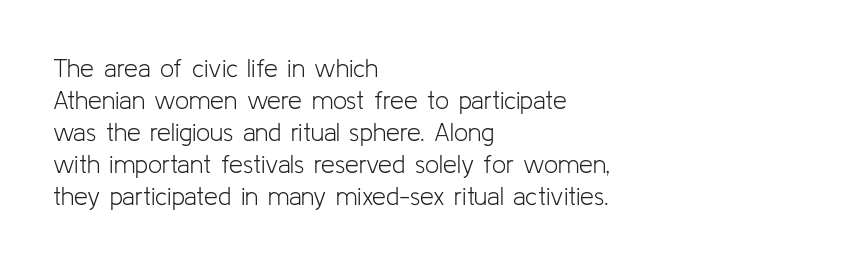
{"italic": "no", "bold": "no", "underline": "no", "align": "left", "line_spacing": "normal", "line_spacing_ratio": 1.28, "letter_spacing": "normal", "letter_spacing_em": 0.0, "glyph_px": 25}
